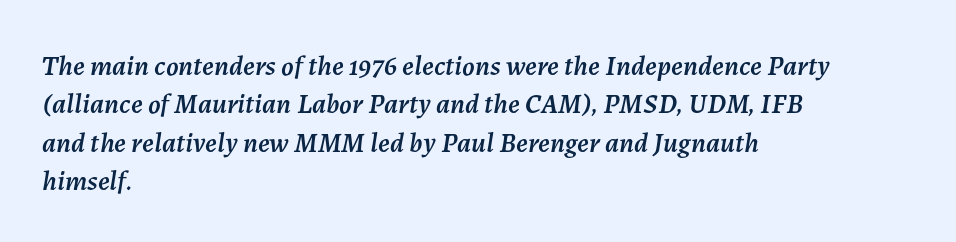
Looking at the ascenders, they clearly lean. The passage shown is typed in a proportional face where columns would drift. One glance says typical: line gaps are just what's usual. Notice how the passage keeps a crisp vertical edge on the left only.
